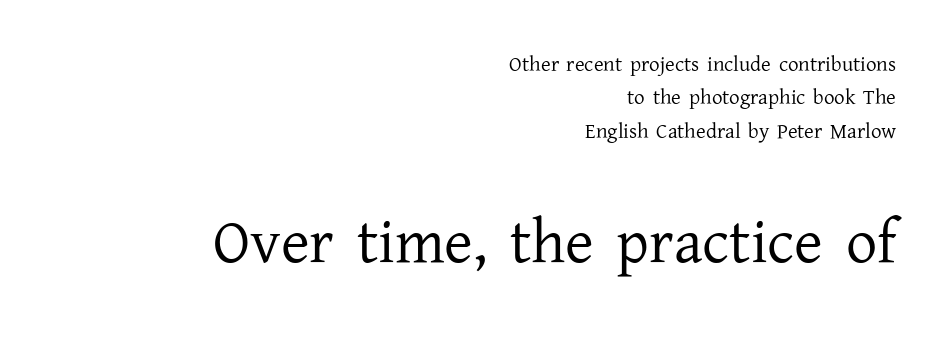
{"serif": "yes", "italic": "no", "bold": "no", "weight": "regular", "width": "normal", "stroke_contrast": "low", "x_height": "medium", "monospaced": "no", "underline": "no", "align": "right", "line_spacing": "normal", "line_spacing_ratio": 1.59, "letter_spacing": "normal", "letter_spacing_em": 0.0, "larger_block": "second", "size_ratio": 2.95, "glyph_px": 62}
